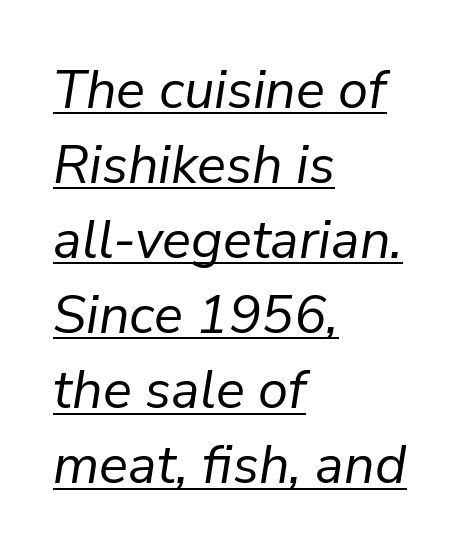
Yep, that's italic — everything's leaning. Caption: multi-line text, flush left, ragged right. No extra ink here — the face is not bold. The horizontal fit of the characters is conventional and even.
